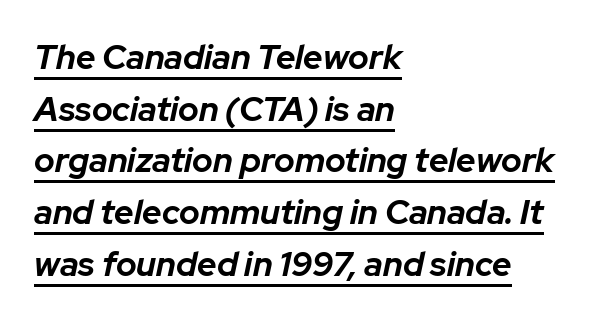
The image shows 34 px bold type, italic (leaning right); set left-aligned, normal line spacing (1.52x), normal letter spacing, underlined; low stroke contrast and a medium x-height.
